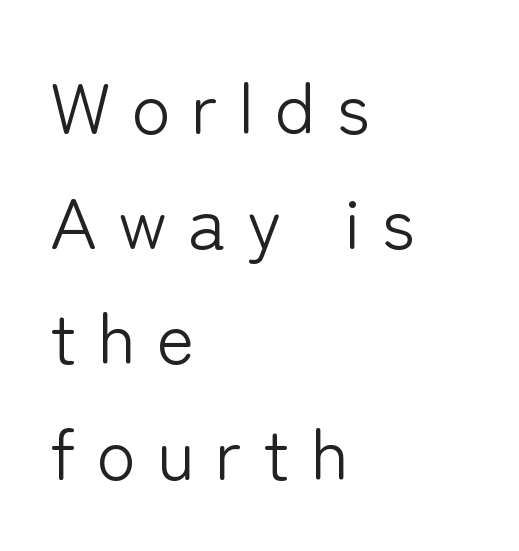
Q: Is the text bold? A: No.
Q: Is the text italic (slanted)? A: No, it is upright.
Q: Is the typeface a serif or a sans-serif typeface? A: Sans-serif.
Q: Is the text underlined? A: No.
Q: How is the paragraph aligned? A: Left-aligned.
Q: Is the spacing between letters normal or unusually wide? A: Unusually wide.
Q: Is the spacing between lines tight, normal or loose? A: Normal.
Q: Width (condensed, normal, or wide)? A: Normal.
Q: Stroke contrast? A: Low.
Q: x-height? A: Medium.
Q: Monospaced? A: No.
